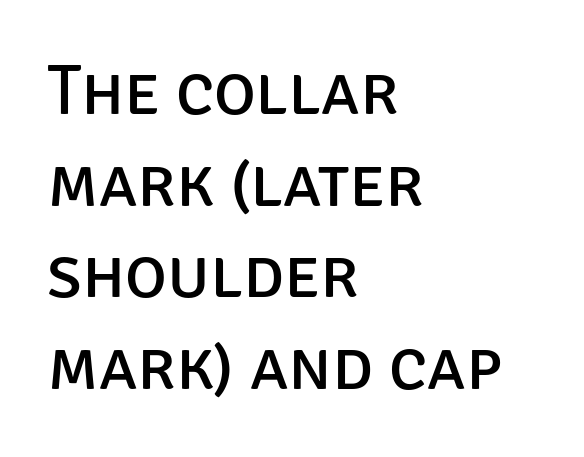
The image shows 71 px regular-weight sans-serif type, upright; set left-aligned, normal line spacing (1.29x), normal letter spacing, not underlined; low stroke contrast and a large x-height.
